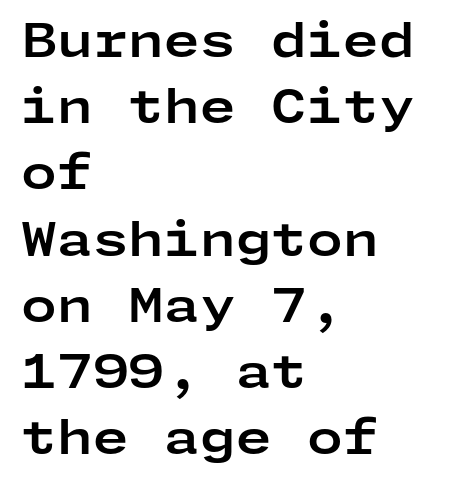
A roman cut, with each character standing at attention. The passage is arranged the way most books set body copy — flush left. Regarding serifs, this sample does without them. Observe the ordinary spacing: letters are neighbours, not strangers. Leading: standard. No word sits above an underline.
